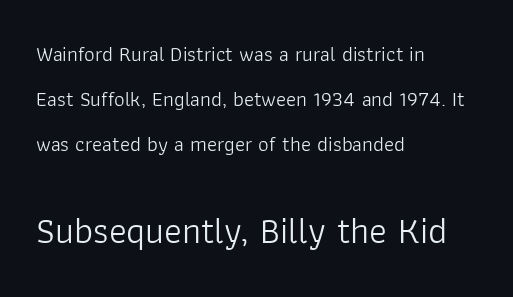
The image shows 37 px light sans-serif type, upright; set left-aligned, loose line spacing (2.14x), normal letter spacing, not underlined; the second (bottom) block is 1.76x larger; low stroke contrast and a medium x-height.
